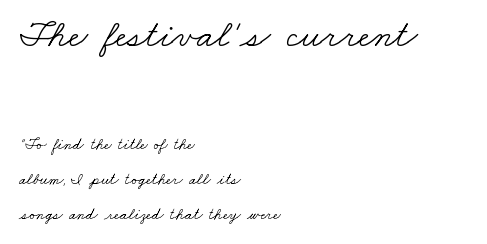
The image shows 40 px light, wide serif type; set left-aligned, loose line spacing (2.18x), normal letter spacing, not underlined; the first (top) block is 2.5x larger; low stroke contrast and a small x-height.
